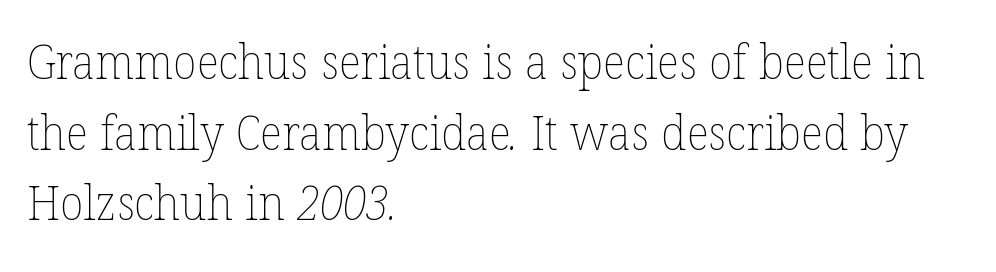
{"bold": "no", "weight": "thin", "width": "normal", "stroke_contrast": "low", "x_height": "medium", "monospaced": "no", "underline": "no", "align": "left", "line_spacing": "normal", "line_spacing_ratio": 1.47, "letter_spacing": "normal", "letter_spacing_em": 0.0, "glyph_px": 48}
